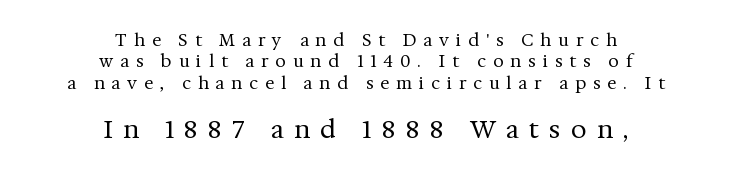
The image shows 25 px text type, upright; set centered, normal line spacing (1.26x), unusually wide letter spacing (+0.41 em), not underlined; the second (bottom) block is 1.47x larger.
